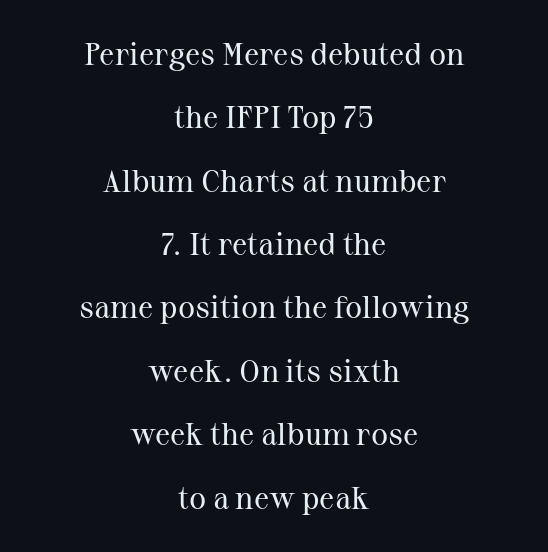
The image shows 32 px regular-weight serif type, upright; set centered, loose line spacing (1.98x), normal letter spacing, not underlined; medium stroke contrast and a medium x-height.
